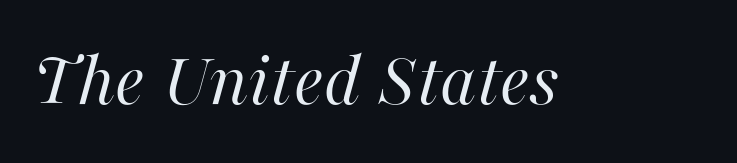
{"italic": "yes", "lean": "right", "slant_degrees": 16, "bold": "no", "weight": "regular", "width": "normal", "stroke_contrast": "high", "x_height": "medium", "monospaced": "no", "underline": "no", "letter_spacing": "normal", "letter_spacing_em": 0.0, "glyph_px": 78}
